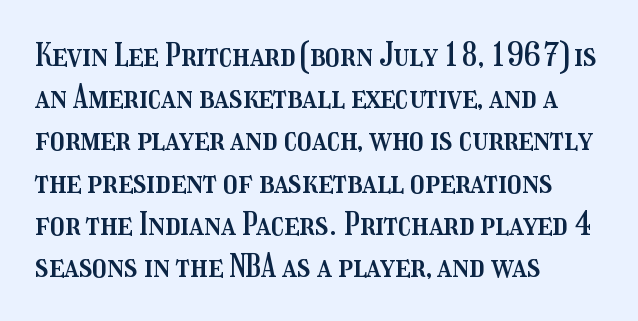
{"italic": "no", "width": "condensed", "stroke_contrast": "medium", "x_height": "medium", "monospaced": "no", "underline": "no", "align": "left", "line_spacing": "normal", "line_spacing_ratio": 1.32, "letter_spacing": "normal", "letter_spacing_em": 0.0, "glyph_px": 32}
